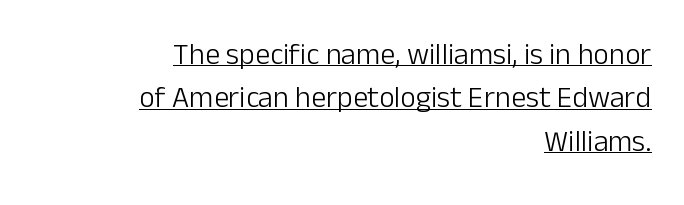
The image shows 30 px light sans-serif type, upright; set right-aligned, normal line spacing (1.45x), normal letter spacing, underlined; low stroke contrast and a medium x-height.
